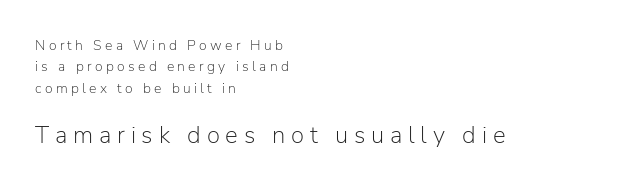
Loose tracking; the words dissolve into strings of separated letters. Stroke mass is kept to a normal reading level or below. Here the second block reads like a headline and the first like body copy. Check the space under the baseline: it is left empty. Regarding leading, the lines here are spaced in the standard way.
